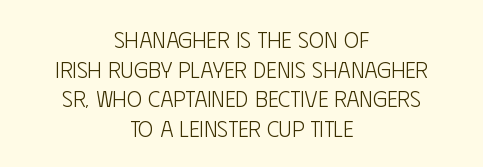
The image shows 23 px text type, upright; set centered, normal line spacing (1.29x), normal letter spacing, not underlined.
